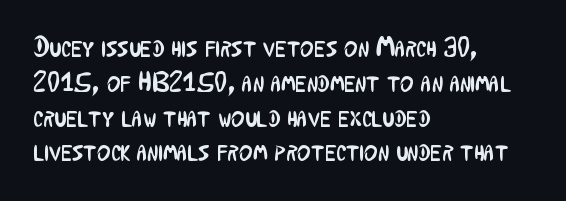
{"serif": "no", "italic": "no", "bold": "no", "weight": "regular", "width": "condensed", "stroke_contrast": "low", "x_height": "medium", "monospaced": "no", "underline": "no", "align": "left", "line_spacing_ratio": 1.2, "letter_spacing": "normal", "letter_spacing_em": 0.0, "glyph_px": 29}
